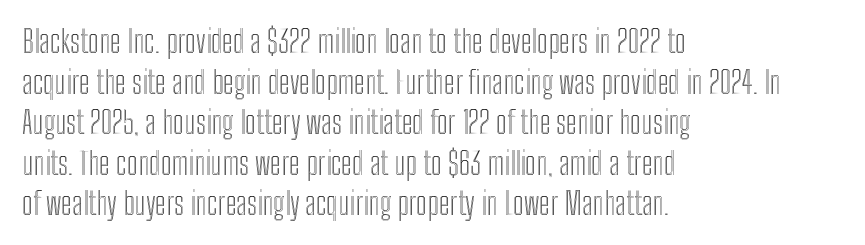
{"italic": "no", "width": "condensed", "x_height": "medium", "monospaced": "no", "underline": "no", "align": "left", "line_spacing": "normal", "line_spacing_ratio": 1.31, "letter_spacing": "normal", "letter_spacing_em": 0.0, "glyph_px": 31}
